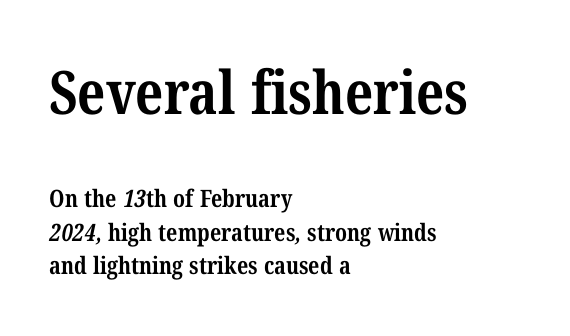
Q: Is the text bold? A: Yes.
Q: Is the typeface a serif or a sans-serif typeface? A: Serif.
Q: Is the text underlined? A: No.
Q: How is the paragraph aligned? A: Left-aligned.
Q: Is the spacing between letters normal or unusually wide? A: Normal.
Q: Is the spacing between lines tight, normal or loose? A: Normal.
Q: Which block of text is set in a larger size, the first (top) or the second (bottom)? A: The first (top) one.
Q: Width (condensed, normal, or wide)? A: Condensed.
Q: Stroke contrast? A: Medium.
Q: x-height? A: Medium.
Q: Monospaced? A: No.
